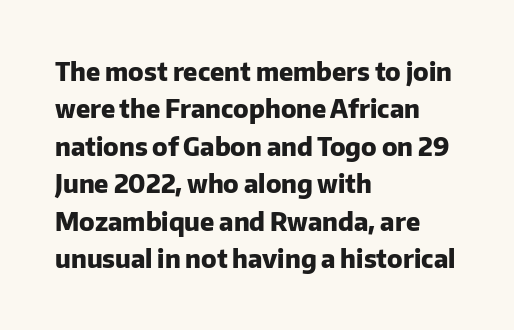
Q: Is the text bold? A: Yes.
Q: Is the text italic (slanted)? A: No, it is upright.
Q: Is the text underlined? A: No.
Q: How is the paragraph aligned? A: Left-aligned.
Q: Is the spacing between letters normal or unusually wide? A: Normal.
Q: Is the spacing between lines tight, normal or loose? A: Normal.
